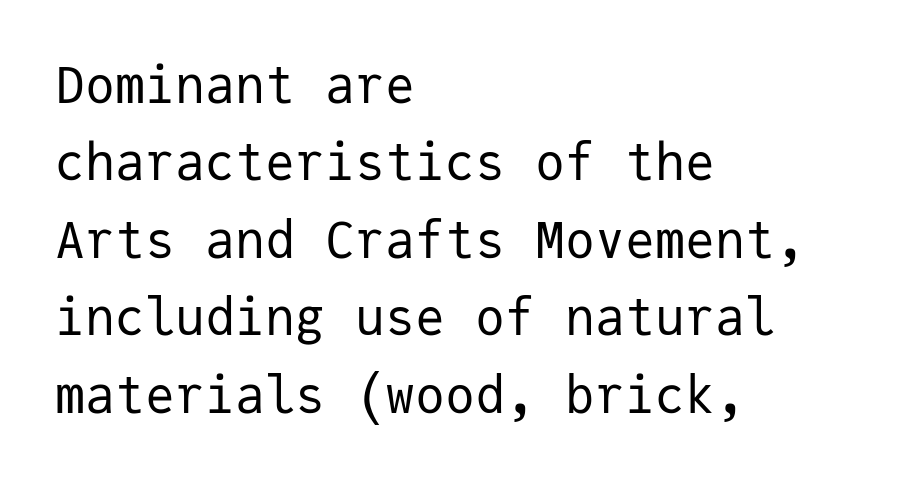
Q: Is the text bold? A: No.
Q: Is the text italic (slanted)? A: No, it is upright.
Q: Is the typeface a serif or a sans-serif typeface? A: Sans-serif.
Q: Is the text underlined? A: No.
Q: How is the paragraph aligned? A: Left-aligned.
Q: Is the spacing between letters normal or unusually wide? A: Normal.
Q: Is the spacing between lines tight, normal or loose? A: Normal.
Q: Width (condensed, normal, or wide)? A: Normal.
Q: Stroke contrast? A: Low.
Q: x-height? A: Medium.
Q: Monospaced? A: Yes.
